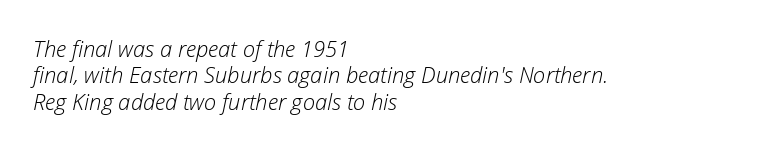
{"italic": "yes", "lean": "right", "slant_degrees": 12, "bold": "no", "underline": "no", "align": "left", "line_spacing_ratio": 1.2, "letter_spacing": "normal", "letter_spacing_em": 0.0, "glyph_px": 22}
